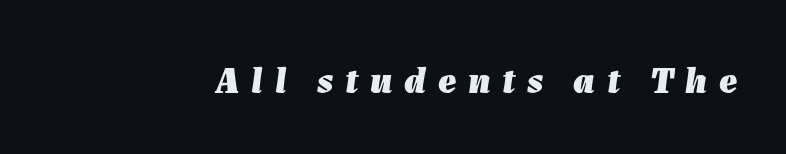
Its strokes are broad and dark, the hallmark of bold type. The text carries the slant typical of an italic or oblique font. The space beneath each line is pristine and unruled. Note the varied advance widths — an 'i' is clearly narrower than an 'm'. Glyph-to-glyph distance is far greater than everyday printed text.
